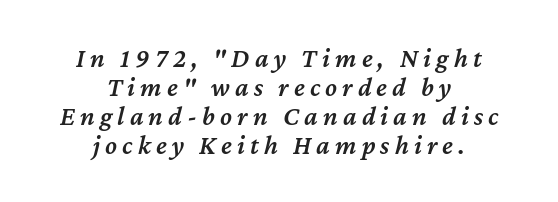
The image shows 27 px text type, italic (leaning right); set centered, tight line spacing (1.07x), not underlined.
